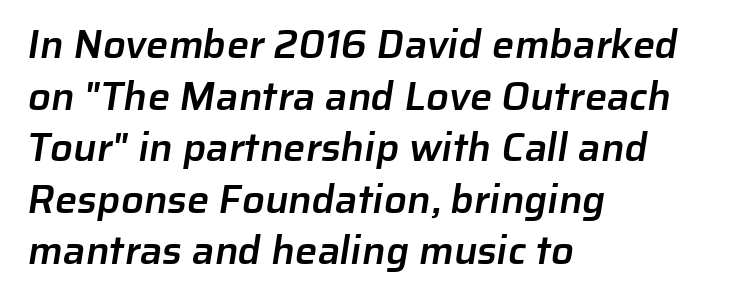
{"serif": "no", "bold": "semi", "weight": "semibold", "width": "normal", "stroke_contrast": "low", "x_height": "medium", "monospaced": "no", "underline": "no", "align": "left", "line_spacing": "normal", "line_spacing_ratio": 1.29, "letter_spacing": "normal", "letter_spacing_em": 0.0, "glyph_px": 40}
